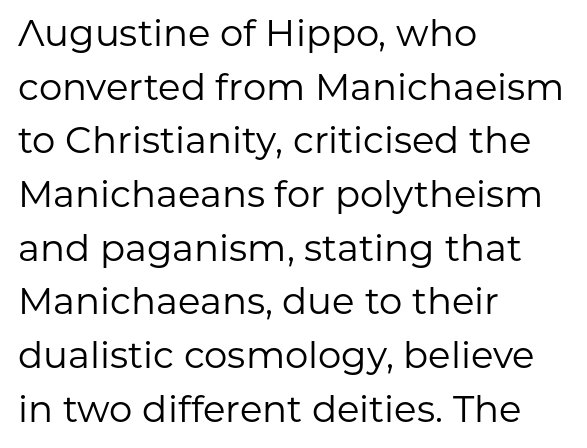
{"serif": "no", "italic": "no", "bold": "no", "weight": "regular", "width": "normal", "stroke_contrast": "low", "x_height": "medium", "monospaced": "no", "underline": "no", "align": "left", "line_spacing": "normal", "line_spacing_ratio": 1.45, "letter_spacing": "normal", "letter_spacing_em": 0.0, "glyph_px": 37}
